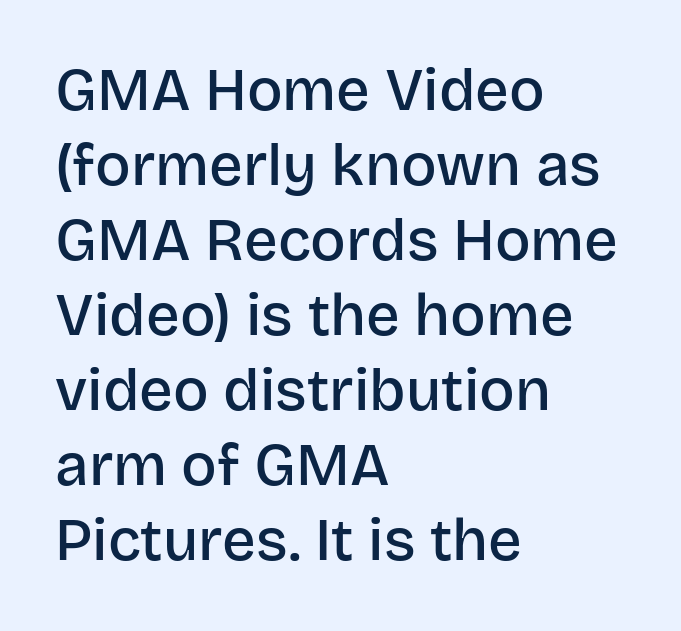
Q: Is the text bold? A: Semi-bold.
Q: Is the text italic (slanted)? A: No, it is upright.
Q: Is the typeface a serif or a sans-serif typeface? A: Sans-serif.
Q: Is the text underlined? A: No.
Q: How is the paragraph aligned? A: Left-aligned.
Q: Is the spacing between letters normal or unusually wide? A: Normal.
Q: Is the spacing between lines tight, normal or loose? A: Normal.
Q: Width (condensed, normal, or wide)? A: Normal.
Q: Stroke contrast? A: Low.
Q: x-height? A: Large.
Q: Monospaced? A: No.
